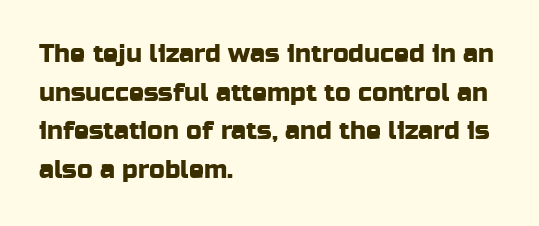
Q: Is the text italic (slanted)? A: No, it is upright.
Q: Is the text underlined? A: No.
Q: How is the paragraph aligned? A: Left-aligned.
Q: Is the spacing between letters normal or unusually wide? A: Normal.
Q: Is the spacing between lines tight, normal or loose? A: Normal.
